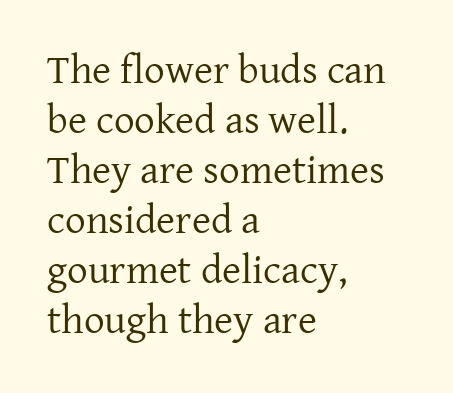
{"serif": "yes", "italic": "no", "bold": "no", "weight": "regular", "width": "normal", "stroke_contrast": "low", "x_height": "medium", "monospaced": "no", "underline": "no", "align": "left", "line_spacing_ratio": 1.22, "letter_spacing": "normal", "letter_spacing_em": 0.0, "glyph_px": 41}
